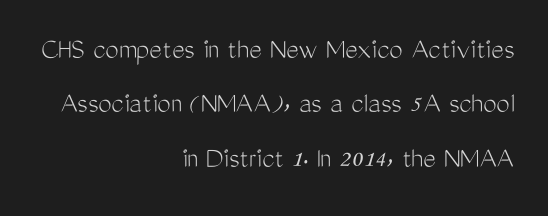
The image shows 30 px light, condensed sans-serif type, upright; set right-aligned, line spacing 1.81x, normal letter spacing, not underlined; medium stroke contrast and a medium x-height.
